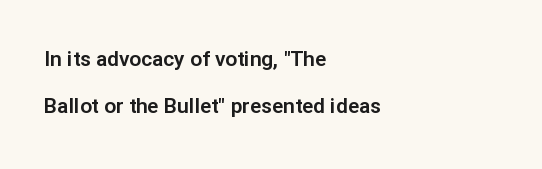
The image shows 21 px text type, upright; set left-aligned, loose line spacing (2.22x), normal letter spacing, not underlined.
